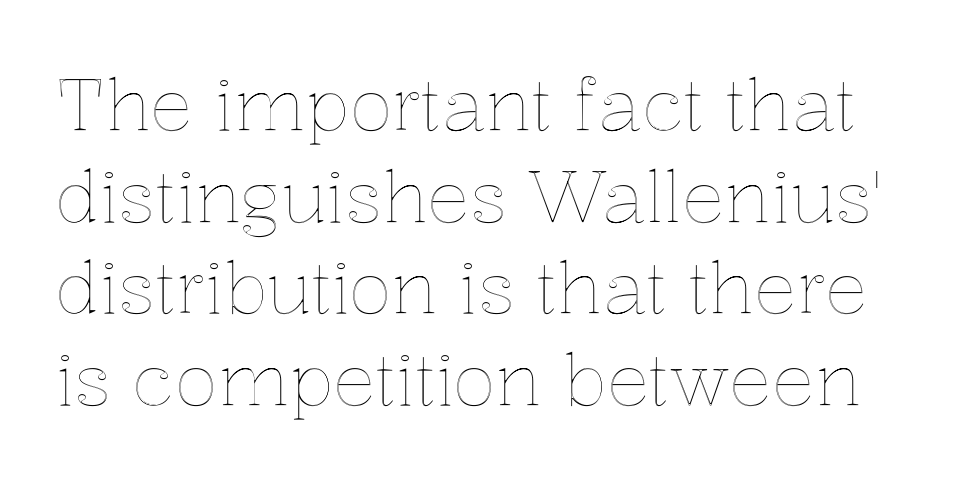
Q: Is the text italic (slanted)? A: No, it is upright.
Q: Is the text underlined? A: No.
Q: Is the spacing between letters normal or unusually wide? A: Normal.
Q: Is the spacing between lines tight, normal or loose? A: Normal.
Q: Width (condensed, normal, or wide)? A: Normal.
Q: x-height? A: Medium.
Q: Monospaced? A: No.
